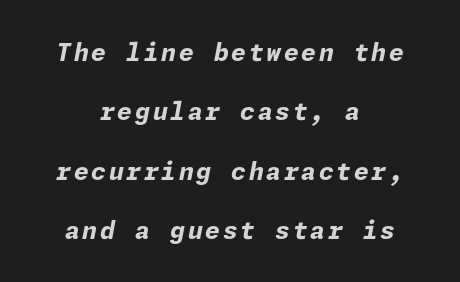
The image shows 24 px bold type, italic (leaning right); set centered, loose line spacing (2.47x), not underlined.
